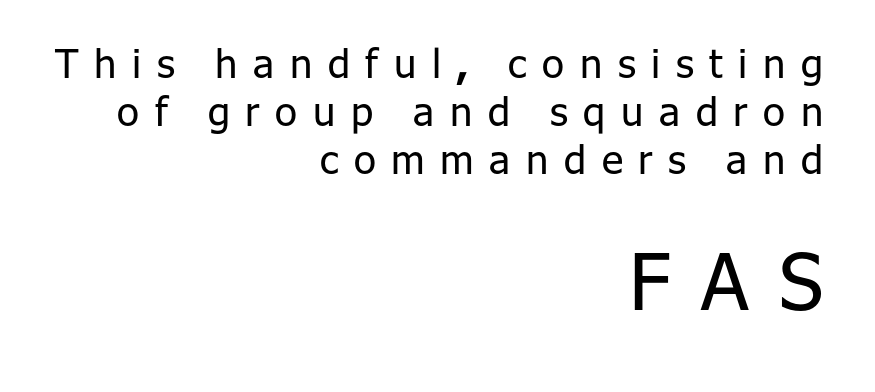
{"serif": "no", "italic": "no", "bold": "no", "weight": "regular", "width": "normal", "stroke_contrast": "low", "x_height": "medium", "monospaced": "no", "underline": "no", "align": "right", "line_spacing_ratio": 1.2, "letter_spacing": "wide", "letter_spacing_em": 0.39, "larger_block": "second", "size_ratio": 1.98, "glyph_px": 79}
